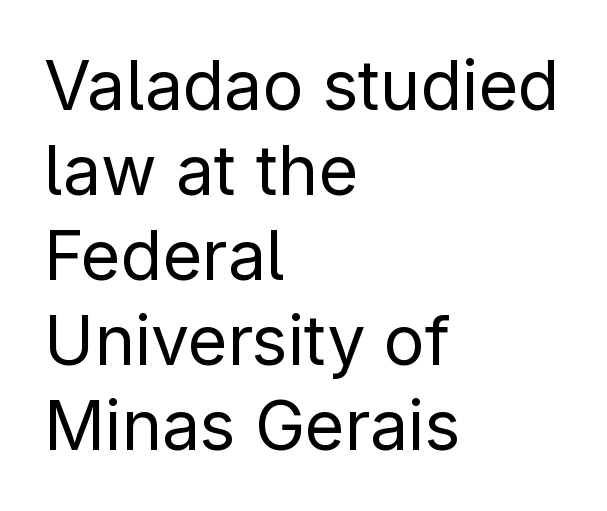
Q: Is the text bold? A: No.
Q: Is the text italic (slanted)? A: No, it is upright.
Q: Is the typeface a serif or a sans-serif typeface? A: Sans-serif.
Q: Is the text underlined? A: No.
Q: How is the paragraph aligned? A: Left-aligned.
Q: Is the spacing between letters normal or unusually wide? A: Normal.
Q: Is the spacing between lines tight, normal or loose? A: Normal.
Q: Width (condensed, normal, or wide)? A: Normal.
Q: Stroke contrast? A: Low.
Q: x-height? A: Medium.
Q: Monospaced? A: No.
